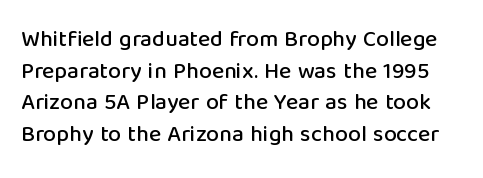
The image shows 23 px text type, upright; set normal line spacing (1.37x), normal letter spacing, not underlined.
